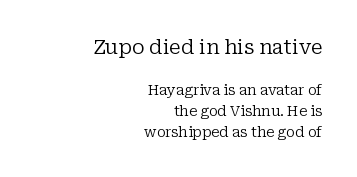
{"italic": "no", "bold": "no", "underline": "no", "align": "right", "line_spacing": "normal", "line_spacing_ratio": 1.53, "letter_spacing": "normal", "letter_spacing_em": 0.0, "larger_block": "first", "size_ratio": 1.43, "glyph_px": 20}
